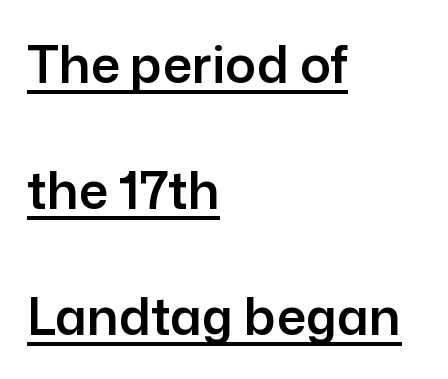
Character widths vary here, with narrow letters taking less room than wide ones. The passage shown is underscored from start to finish. It's the straight-up-and-down kind of type. Short note: letters normally spaced. Nope, no serifs anywhere on these letters. What's the leading like? Stretched, with rows far apart.
